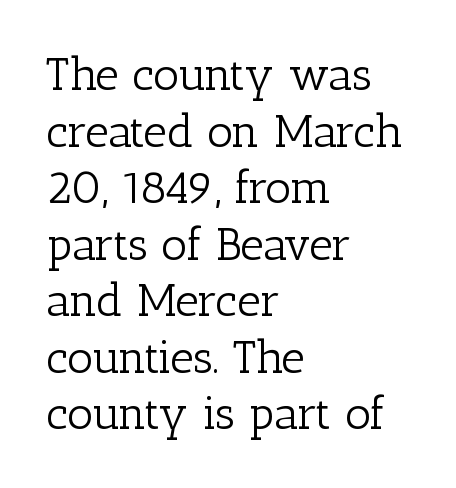
Q: Is the text bold? A: No.
Q: Is the text italic (slanted)? A: No, it is upright.
Q: Is the typeface a serif or a sans-serif typeface? A: Serif.
Q: Is the text underlined? A: No.
Q: How is the paragraph aligned? A: Left-aligned.
Q: Is the spacing between letters normal or unusually wide? A: Normal.
Q: Width (condensed, normal, or wide)? A: Normal.
Q: Stroke contrast? A: Low.
Q: x-height? A: Medium.
Q: Monospaced? A: No.
